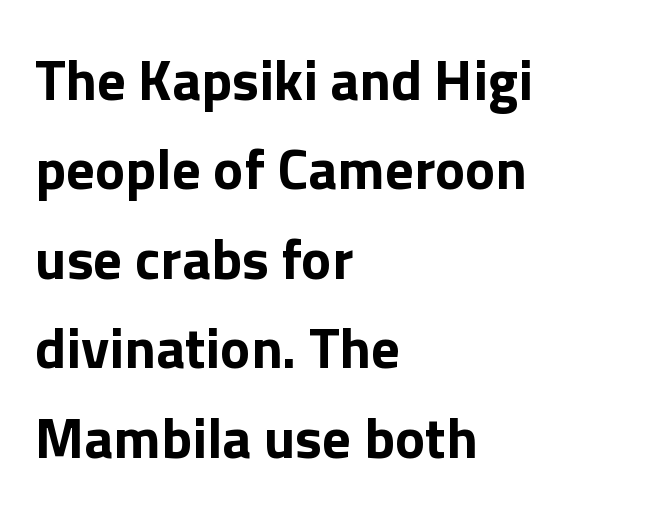
The paragraph has a hard left edge and a soft right edge. The horizontal fit of the characters is conventional and even. Proportional: the letters do not fall into vertical columns. Baseline-to-baseline distance is the conventional proportion of letter height. Any mark beneath the type? The region is blank.
